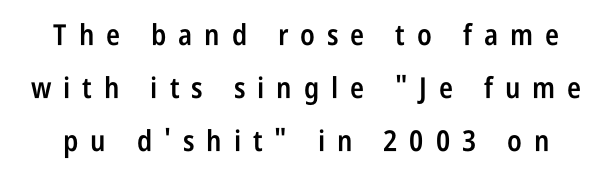
{"serif": "no", "italic": "no", "bold": "semi", "weight": "semibold", "width": "condensed", "stroke_contrast": "low", "x_height": "large", "monospaced": "no", "underline": "no", "line_spacing_ratio": 1.83, "letter_spacing": "wide", "letter_spacing_em": 0.41, "glyph_px": 29}
